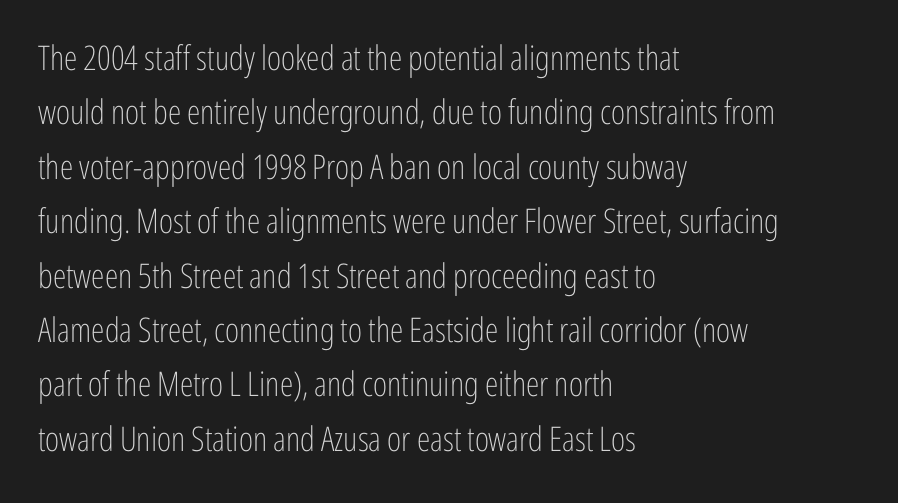
The image shows 34 px light, condensed sans-serif type, upright; set left-aligned, normal line spacing (1.6x), normal letter spacing, not underlined; low stroke contrast and a medium x-height.
